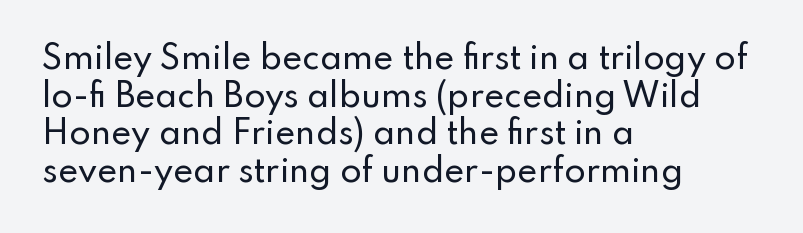
The paragraph has a hard left edge and a soft right edge. Nothing sits at the stroke ends, so this counts as sans-serif. Notice how the stems are strictly vertical — no italics here. You could not count columns in this text — the font is proportionally spaced. Has an underline been added? It has not. Words appear dense and cohesive because spacing is normal.
